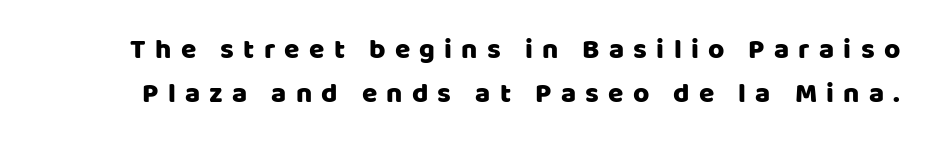
The image shows 28 px sans-serif type, upright; set normal line spacing (1.56x), unusually wide letter spacing (+0.33 em), not underlined; low stroke contrast and a large x-height.
